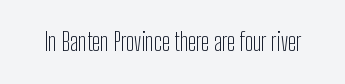
Only glyphs here, with clear space below each row. Notice how the stems are strictly vertical — no italics here. Between one letter and the next there's only the usual sliver of space. Is this a heavy cut? Hardly; it is regular or lighter.
